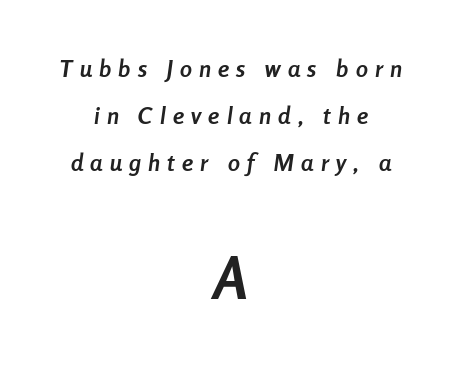
{"italic": "yes", "lean": "right", "slant_degrees": 8, "bold": "yes", "weight": "semibold", "width": "condensed", "stroke_contrast": "low", "x_height": "medium", "monospaced": "no", "underline": "no", "align": "center", "line_spacing": "loose", "line_spacing_ratio": 1.95, "letter_spacing": "wide", "letter_spacing_em": 0.3, "larger_block": "second", "size_ratio": 2.46, "glyph_px": 59}
